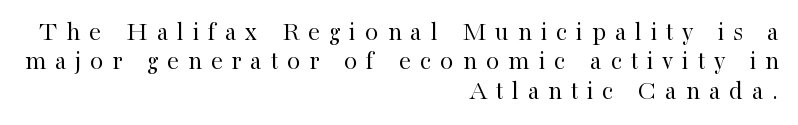
Q: Is the text bold? A: No.
Q: Is the text italic (slanted)? A: No, it is upright.
Q: Is the text underlined? A: No.
Q: How is the paragraph aligned? A: Right-aligned.
Q: Is the spacing between letters normal or unusually wide? A: Unusually wide.
Q: Is the spacing between lines tight, normal or loose? A: Tight.
